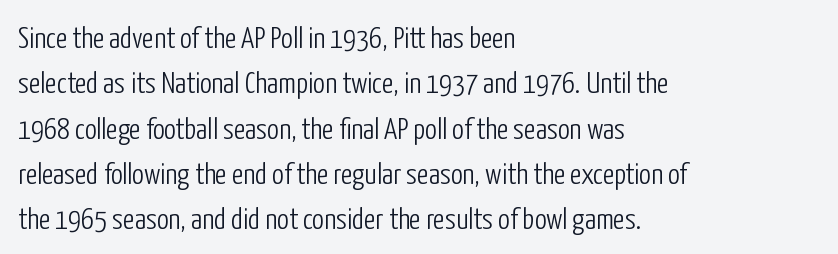
Does the copy run flush right? No — it runs flush left. A typesetter would call this proportional, since set widths differ per character. This rendering employs a face without finishing strokes, i.e., a sans-serif. The specimen omits any rule beneath the text block's lines.
